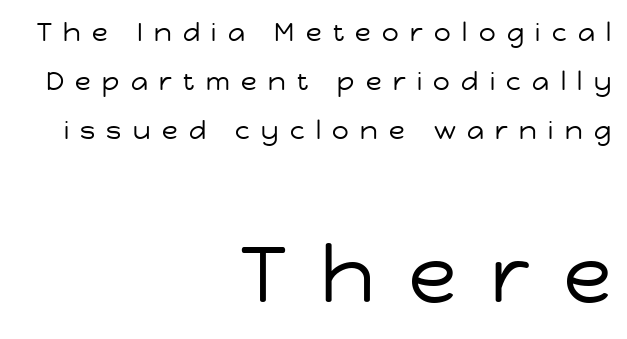
The image shows 79 px regular-weight sans-serif type, upright; set right-aligned, line spacing 1.88x, unusually wide letter spacing (+0.44 em), not underlined; the second (bottom) block is 3.04x larger; low stroke contrast and a medium x-height.
